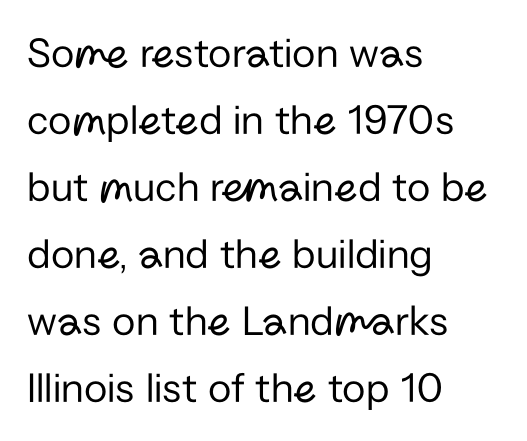
A typesetter would call this proportional, since set widths differ per character. Notice how descenders clear the ascenders below comfortably — that's standard leading. Honestly, the letter spacing is just normal — you wouldn't notice it. The area under the type is left untouched.
